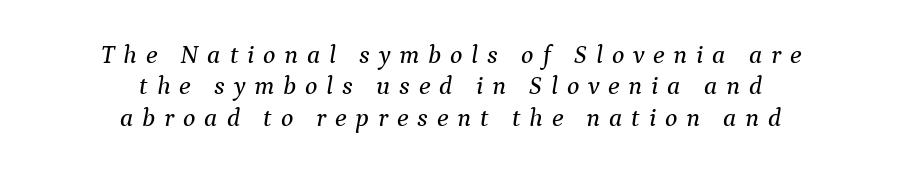
{"italic": "yes", "lean": "right", "slant_degrees": 9, "underline": "no", "align": "center", "line_spacing_ratio": 1.21, "letter_spacing": "wide", "letter_spacing_em": 0.34, "glyph_px": 26}
